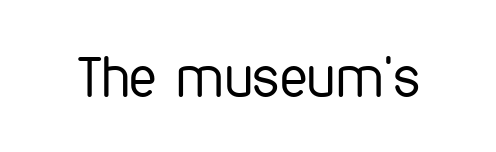
The image shows 56 px regular-weight, condensed sans-serif type, upright; set normal letter spacing, not underlined; low stroke contrast and a medium x-height.
